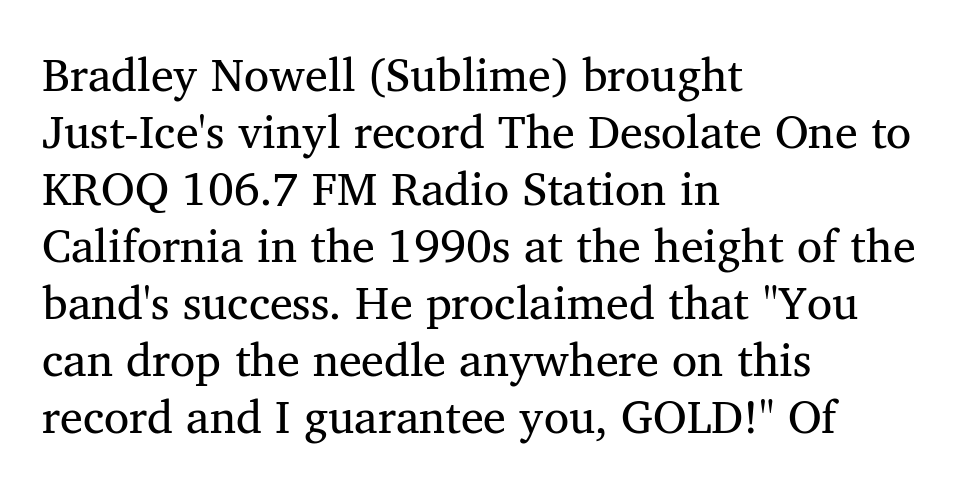
The image shows 46 px serif type, upright; set left-aligned, line spacing 1.24x, normal letter spacing, not underlined; medium stroke contrast and a medium x-height.
